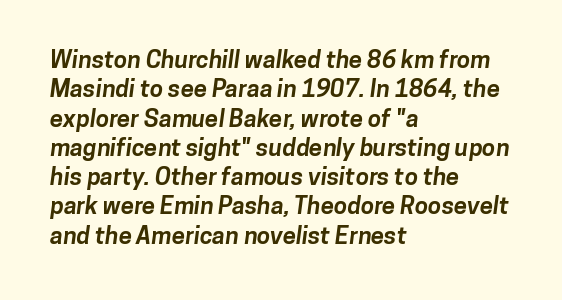
{"bold": "yes", "underline": "no", "align": "left", "line_spacing_ratio": 1.22, "letter_spacing": "normal", "letter_spacing_em": 0.0, "glyph_px": 24}
